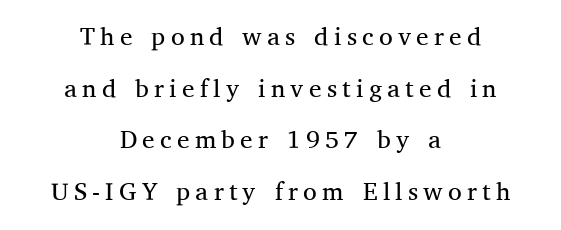
The image shows 25 px text type, upright; set centered, loose line spacing (2.07x), unusually wide letter spacing (+0.21 em), not underlined.
